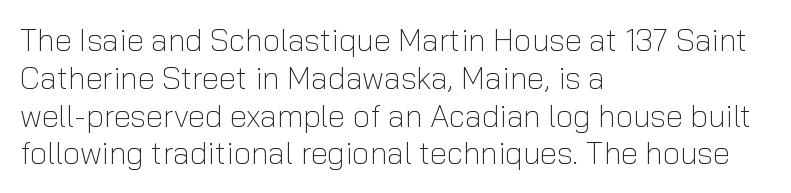
Q: Is the text bold? A: No.
Q: Is the text italic (slanted)? A: No, it is upright.
Q: Is the typeface a serif or a sans-serif typeface? A: Sans-serif.
Q: Is the text underlined? A: No.
Q: How is the paragraph aligned? A: Left-aligned.
Q: Is the spacing between letters normal or unusually wide? A: Normal.
Q: Width (condensed, normal, or wide)? A: Normal.
Q: Stroke contrast? A: Low.
Q: x-height? A: Medium.
Q: Monospaced? A: No.
